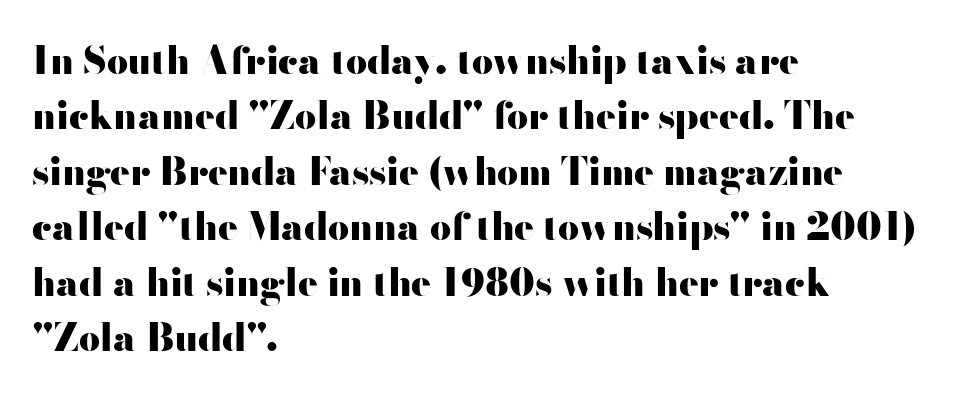
Q: Is the text bold? A: Yes.
Q: Is the text italic (slanted)? A: No, it is upright.
Q: Is the typeface a serif or a sans-serif typeface? A: Serif.
Q: Is the text underlined? A: No.
Q: How is the paragraph aligned? A: Left-aligned.
Q: Is the spacing between letters normal or unusually wide? A: Normal.
Q: Is the spacing between lines tight, normal or loose? A: Normal.
Q: Width (condensed, normal, or wide)? A: Wide.
Q: Stroke contrast? A: High.
Q: x-height? A: Small.
Q: Monospaced? A: No.
